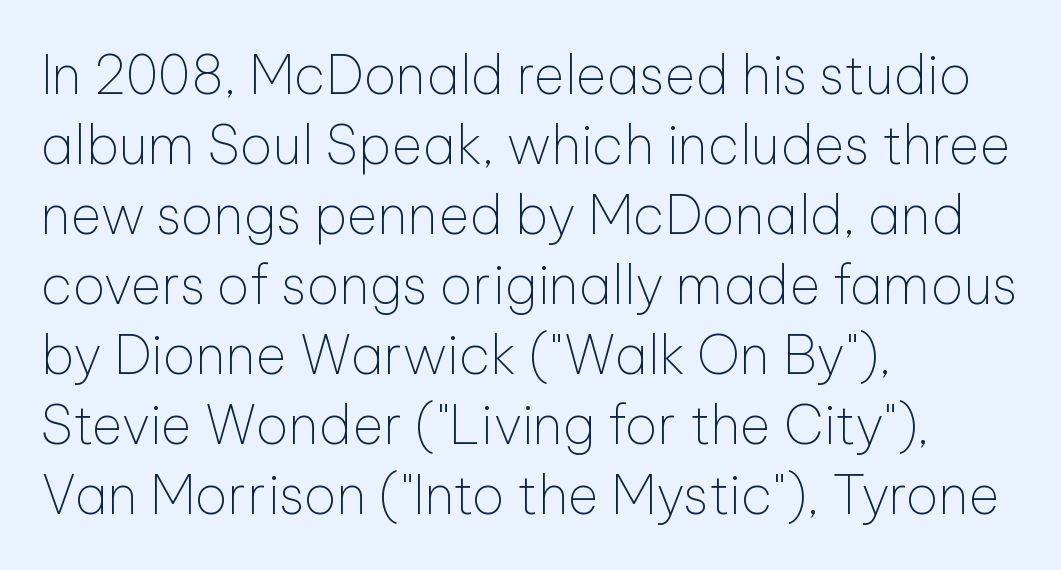
{"serif": "no", "italic": "no", "bold": "no", "weight": "thin", "width": "normal", "stroke_contrast": "low", "x_height": "medium", "monospaced": "no", "underline": "no", "align": "left", "line_spacing": "normal", "line_spacing_ratio": 1.32, "letter_spacing": "normal", "letter_spacing_em": 0.0, "glyph_px": 53}
